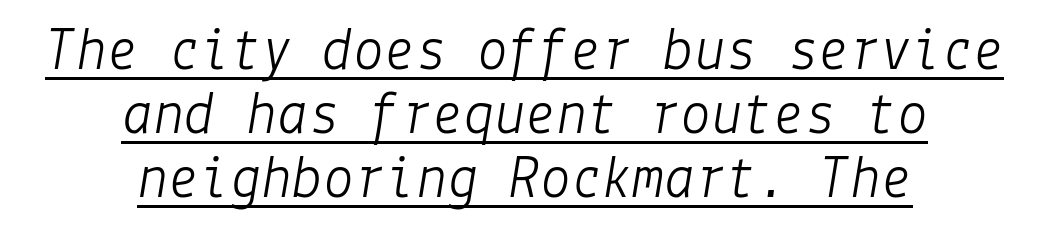
Q: Is the text bold? A: No.
Q: Is the text italic (slanted)? A: Yes, it leans right by about 9 degrees.
Q: Is the text underlined? A: Yes.
Q: How is the paragraph aligned? A: Centered.
Q: Is the spacing between letters normal or unusually wide? A: Normal.
Q: Is the spacing between lines tight, normal or loose? A: Tight.
Q: Width (condensed, normal, or wide)? A: Normal.
Q: Stroke contrast? A: Low.
Q: x-height? A: Medium.
